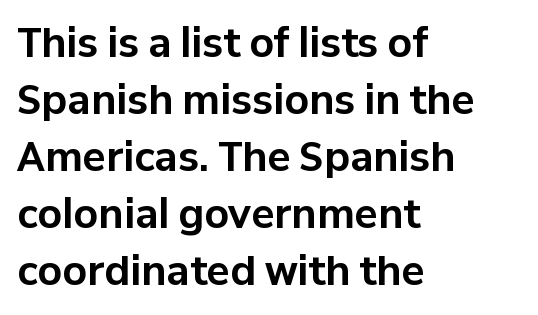
Q: Is the text bold? A: Yes.
Q: Is the text italic (slanted)? A: No, it is upright.
Q: Is the typeface a serif or a sans-serif typeface? A: Sans-serif.
Q: Is the text underlined? A: No.
Q: How is the paragraph aligned? A: Left-aligned.
Q: Is the spacing between letters normal or unusually wide? A: Normal.
Q: Is the spacing between lines tight, normal or loose? A: Normal.
Q: Width (condensed, normal, or wide)? A: Normal.
Q: Stroke contrast? A: Low.
Q: x-height? A: Medium.
Q: Monospaced? A: No.
